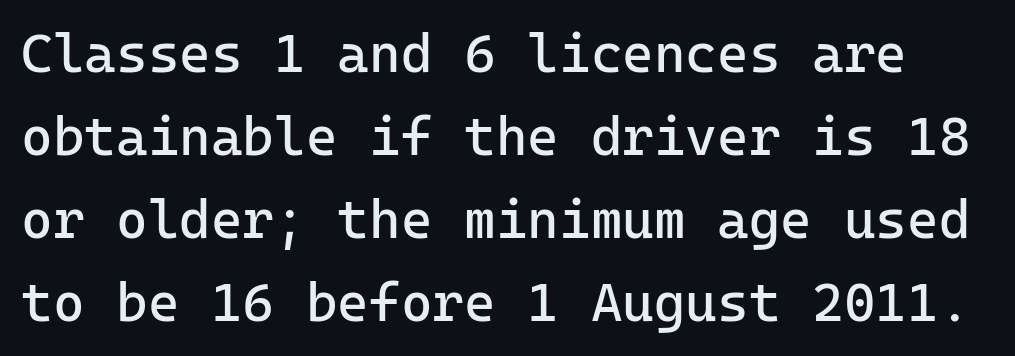
Nope, not italic — everything's standing straight. These lines sit exactly where default settings would place them. No extra ink here — the face is not bold. Default kerning and tracking; the words read as compact shapes.
